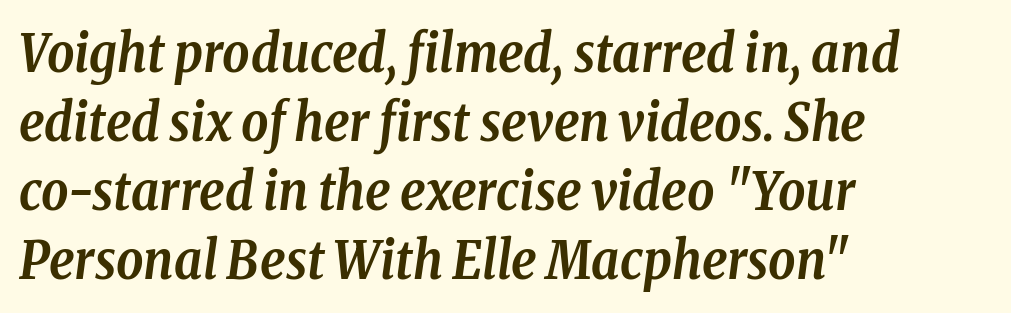
{"serif": "yes", "italic": "yes", "lean": "right", "slant_degrees": 8, "bold": "yes", "weight": "semibold", "width": "condensed", "stroke_contrast": "low", "x_height": "medium", "monospaced": "no", "underline": "no", "align": "left", "line_spacing": "normal", "line_spacing_ratio": 1.3, "letter_spacing": "normal", "letter_spacing_em": 0.0, "glyph_px": 53}
